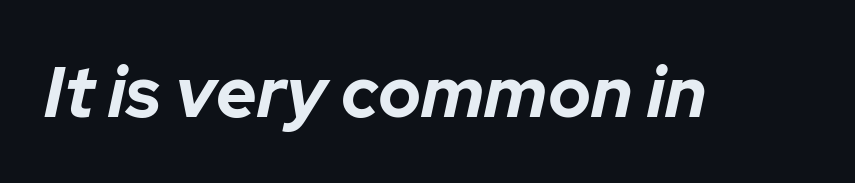
The rendering uses natural spacing where letterforms have individual widths. Plenty of ink on the page — the face is bold. Each row of text sits above clean, open space. Observe the ordinary spacing: letters are neighbours, not strangers. The face used here has a pronounced slope to its letters.
